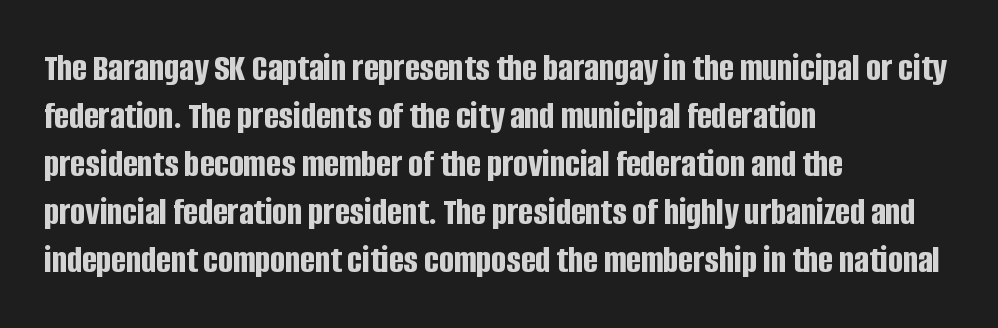
Anything drawn beneath the words? Only blank space. This is sans-serif lettering, the kind often seen on screens and signage. The passage shown has conventional tracking throughout. I'd describe the lettering as bold — thick and assertive.
